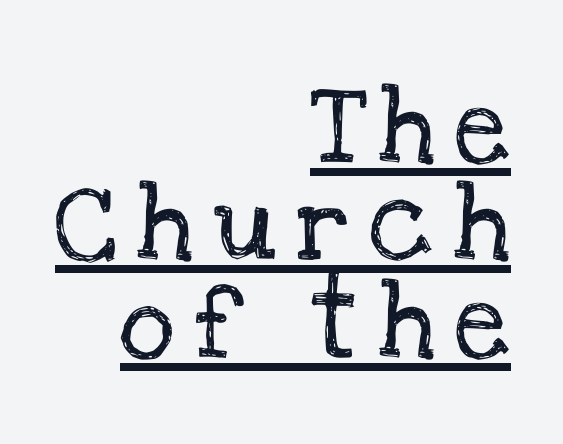
Q: Is the text italic (slanted)? A: No, it is upright.
Q: Is the typeface a serif or a sans-serif typeface? A: Serif.
Q: Is the text underlined? A: Yes.
Q: How is the paragraph aligned? A: Right-aligned.
Q: Is the spacing between letters normal or unusually wide? A: Unusually wide.
Q: Is the spacing between lines tight, normal or loose? A: Normal.
Q: Width (condensed, normal, or wide)? A: Normal.
Q: Stroke contrast? A: Low.
Q: x-height? A: Large.
Q: Monospaced? A: No.
